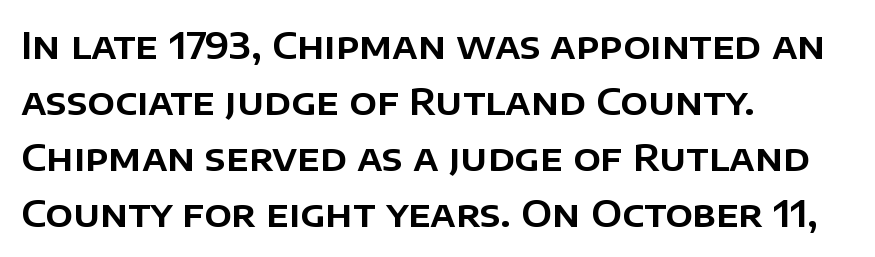
The image shows 36 px sans-serif type, upright; set left-aligned, normal line spacing (1.56x), normal letter spacing, not underlined; low stroke contrast and a large x-height.
